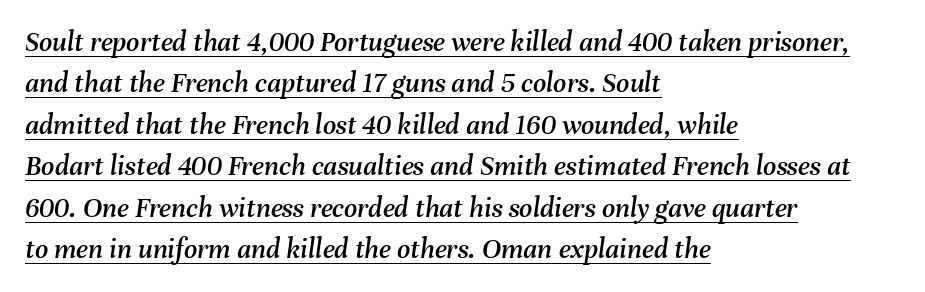
Nothing unusual about the tracking: characters are spaced as the font intends. The typesetter has applied underlining to the passage shown. This sample has the flowing, uneven cadence of proportional lettering. An italicized treatment has been applied to the whole sample. Honestly, the row spacing looks completely unremarkable. Compared with a centered layout, this one pins lines to the left instead.
